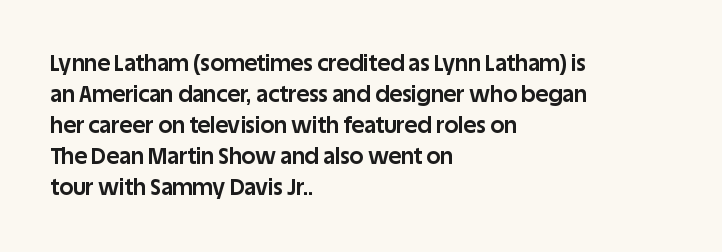
The image shows 22 px bold type, upright; set left-aligned, normal line spacing (1.41x), normal letter spacing, not underlined.
